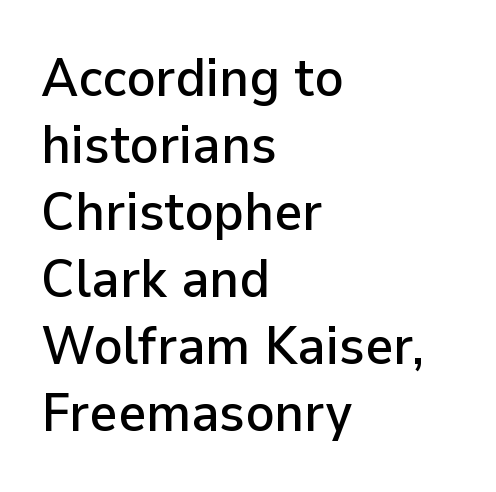
The image shows 54 px sans-serif type, upright; set left-aligned, line spacing 1.24x, normal letter spacing, not underlined; low stroke contrast and a medium x-height.
